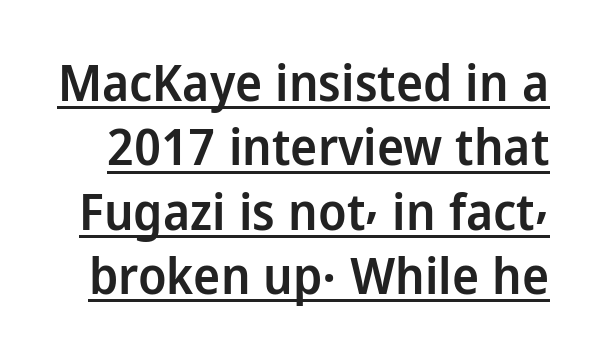
The image shows 51 px semibold sans-serif type, upright; set normal line spacing (1.26x), normal letter spacing, underlined; low stroke contrast and a medium x-height.
